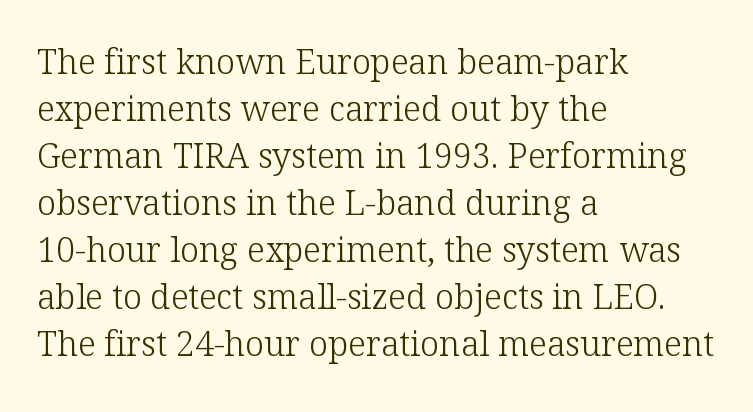
Does the type have serifs? Yes, each stem ends in a small foot. Each word holds together tightly as a unit, with standard inter-letter gaps. The rag falls on the right side of this text block. Do the letters lean? They stand straight.
